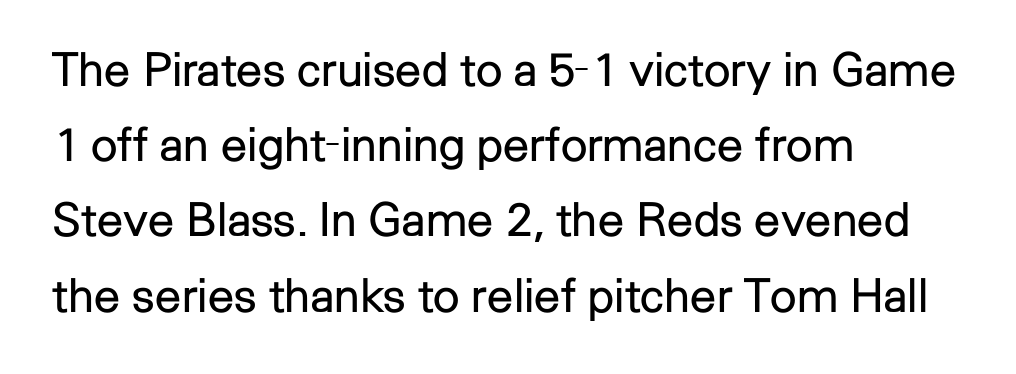
The image shows 47 px regular-weight sans-serif type, upright; set left-aligned, normal line spacing (1.6x), normal letter spacing, not underlined; low stroke contrast and a medium x-height.
